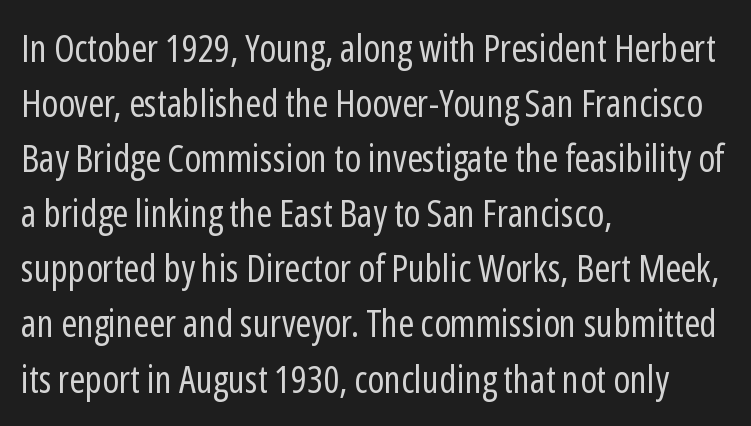
Typographically, this falls in the sans-serif category. Does the leading feel generous? No, just average. Rendered with straight, roman letterforms. Teacher's note: observe the even left margin — that is flush-left alignment. Heft: none added — not bold. Lines of text with bare space underneath.
